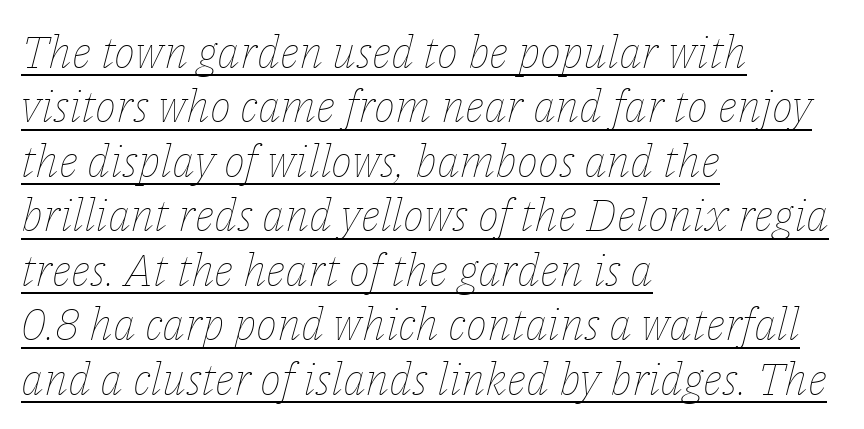
{"italic": "yes", "lean": "right", "slant_degrees": 14, "bold": "no", "weight": "thin", "width": "normal", "stroke_contrast": "low", "x_height": "medium", "monospaced": "no", "underline": "yes", "align": "left", "line_spacing_ratio": 1.21, "letter_spacing": "normal", "letter_spacing_em": 0.0, "glyph_px": 45}
